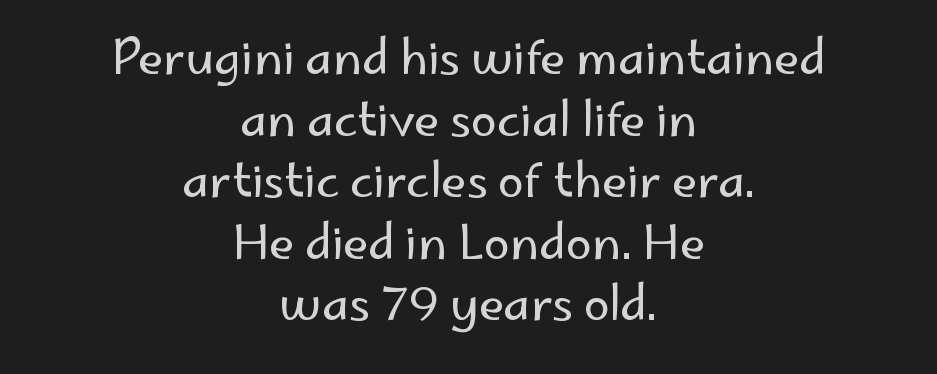
{"serif": "no", "italic": "no", "bold": "no", "weight": "regular", "width": "normal", "stroke_contrast": "low", "x_height": "small", "monospaced": "no", "underline": "no", "align": "center", "line_spacing": "normal", "line_spacing_ratio": 1.31, "letter_spacing": "normal", "letter_spacing_em": 0.0, "glyph_px": 47}
